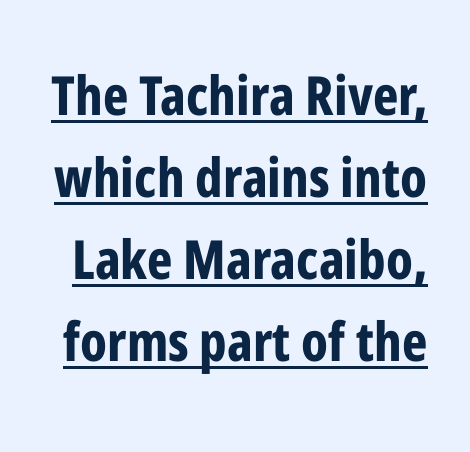
The image shows 54 px bold, condensed sans-serif type, upright; set normal line spacing (1.52x), normal letter spacing, underlined; low stroke contrast and a medium x-height.
